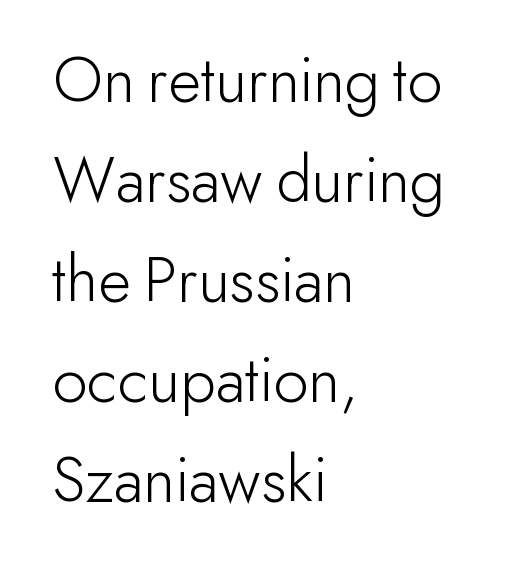
The image shows 68 px light sans-serif type, upright; set left-aligned, normal line spacing (1.47x), normal letter spacing, not underlined; low stroke contrast and a small x-height.
